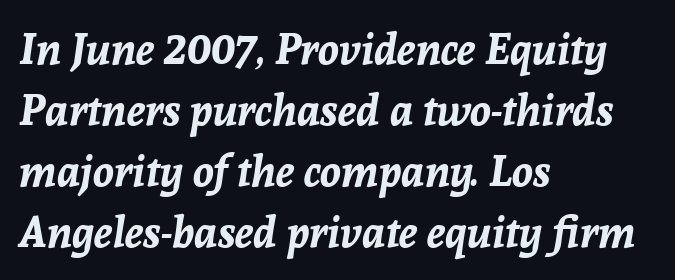
The image shows 43 px bold type, italic (leaning right); set left-aligned, normal line spacing (1.42x), normal letter spacing, not underlined; low stroke contrast and a medium x-height.
